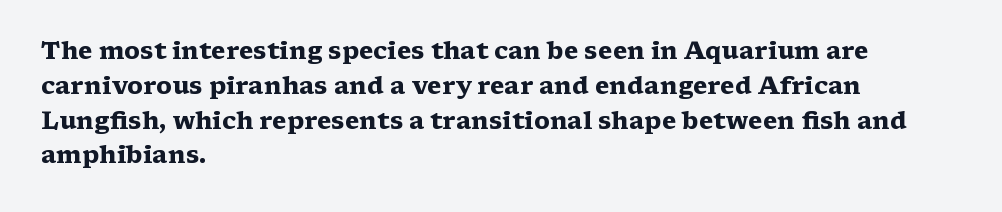
The image shows 24 px bold type, upright; set left-aligned, normal line spacing (1.45x), normal letter spacing, not underlined.
